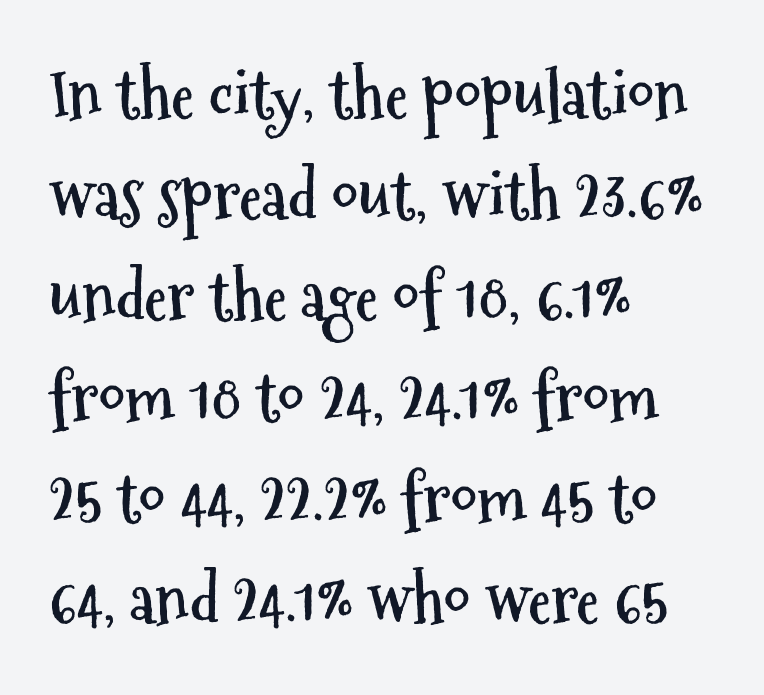
The image shows 66 px semibold, condensed sans-serif type, upright; set left-aligned, normal line spacing (1.53x), normal letter spacing, not underlined; medium stroke contrast and a medium x-height.
